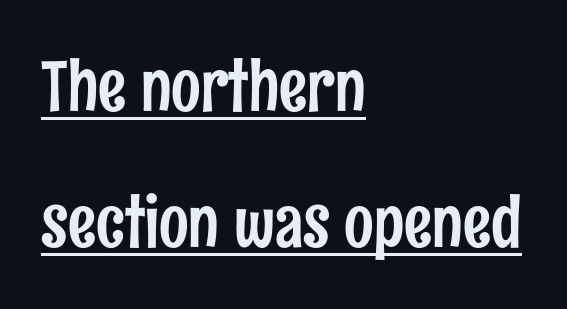
A continuous stroke trails under the words, as in a hyperlink. The typography opts for an upright posture over an oblique one. Nope, no serifs anywhere on these letters. Layout note: lines flush left.
